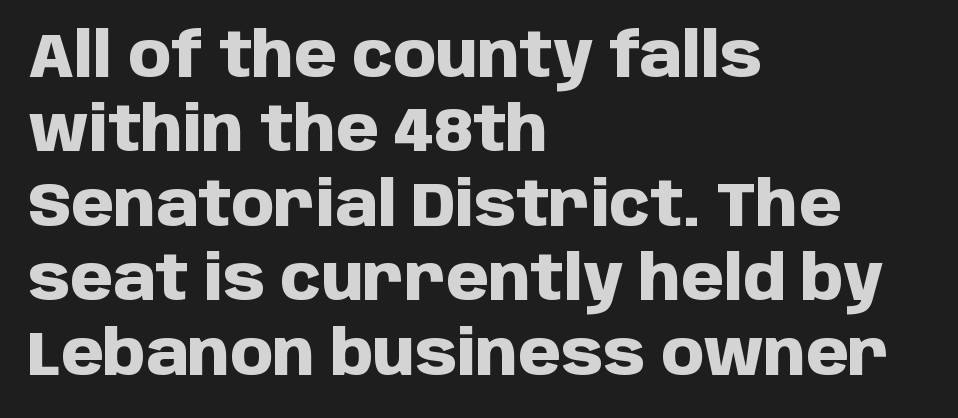
As a designer I'd log this as weight 700, bold. Every row of glyphs begins at an identical x-position on the left. Underlining? Definitely not there. Spacing between characters is what you'd get straight out of the box. Grotesque or geometric, the face here clearly has no serifs.
